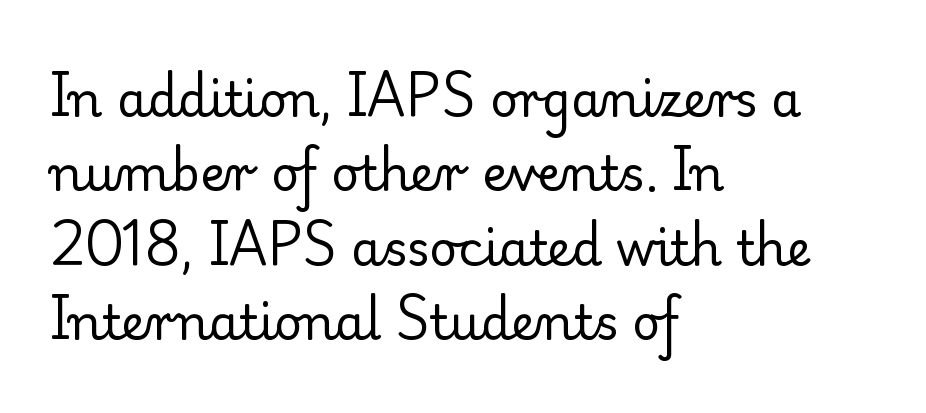
The image shows 48 px regular-weight serif type, upright; set left-aligned, normal line spacing (1.55x), normal letter spacing, not underlined; low stroke contrast and a small x-height.
